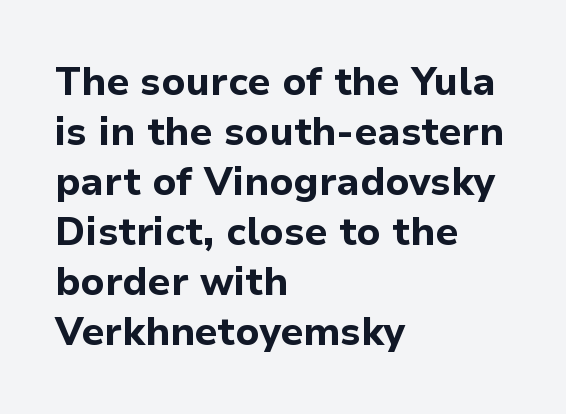
Typesetter's note: full bold, strokes at maximum text heaviness. Characters follow at the spacing the type designer built in. No feet cap the strokes, marking this as sans-serif type. Is this a fixed-width face? No — the glyphs have proportional, varying widths. The axis of the letterforms is exactly vertical.
